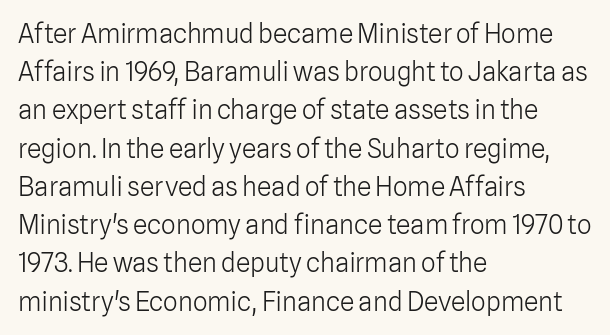
The vertical gap from one line to the next is medium. Quick note: underline off. The characters are drawn with everyday or finer stroke widths. A typesetter would mark this as roman, not italic. Caption: multi-line text, flush left, ragged right.
